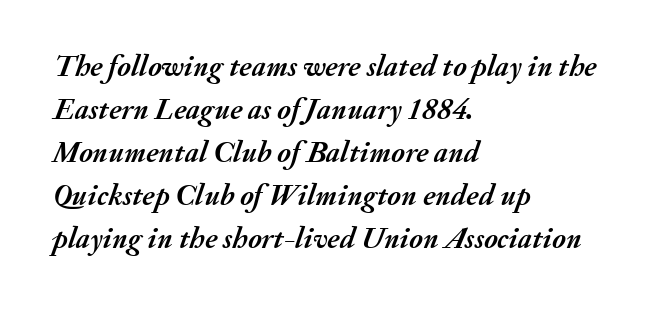
{"italic": "yes", "lean": "right", "slant_degrees": 20, "bold": "yes", "weight": "semibold", "width": "normal", "stroke_contrast": "medium", "x_height": "small", "monospaced": "no", "underline": "no", "align": "left", "line_spacing": "normal", "line_spacing_ratio": 1.43, "letter_spacing": "normal", "letter_spacing_em": 0.0, "glyph_px": 30}
